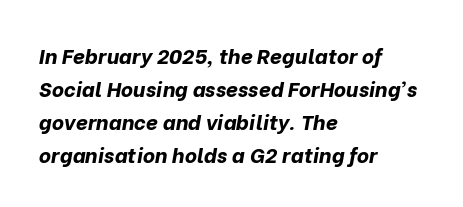
Characters follow at the spacing the type designer built in. In terms of weight, the rendering is a true, heavy bold. Designer's note — italics engaged. The space directly below the letters is spotless. Line spacing here is normal.
